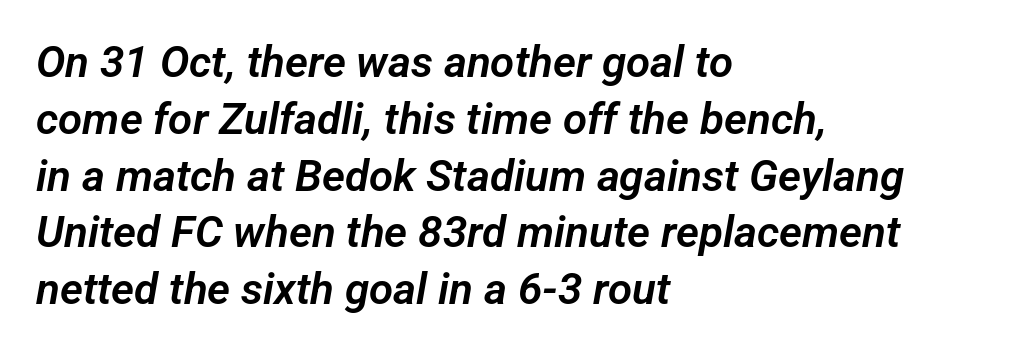
{"serif": "no", "width": "normal", "stroke_contrast": "low", "x_height": "medium", "monospaced": "no", "underline": "no", "align": "left", "line_spacing": "normal", "line_spacing_ratio": 1.29, "letter_spacing": "normal", "letter_spacing_em": 0.0, "glyph_px": 44}
